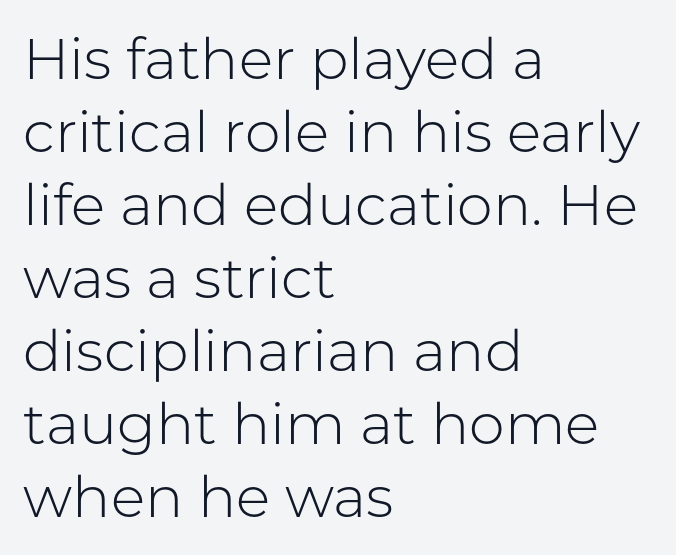
Q: Is the text bold? A: No.
Q: Is the text italic (slanted)? A: No, it is upright.
Q: Is the typeface a serif or a sans-serif typeface? A: Sans-serif.
Q: Is the text underlined? A: No.
Q: How is the paragraph aligned? A: Left-aligned.
Q: Is the spacing between letters normal or unusually wide? A: Normal.
Q: Is the spacing between lines tight, normal or loose? A: Normal.
Q: Width (condensed, normal, or wide)? A: Normal.
Q: Stroke contrast? A: Low.
Q: x-height? A: Medium.
Q: Monospaced? A: No.
